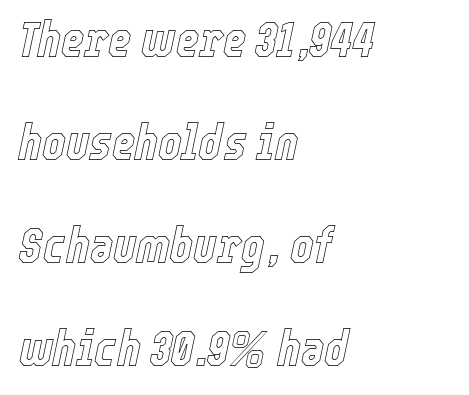
Caption: multi-line text, flush left, ragged right. The zone under the glyphs is completely vacant. These lines are rendered in a variable-pitch font. Loosely led — the rows are spread out. It's the slanting kind of type. Default kerning and tracking; the words read as compact shapes.
